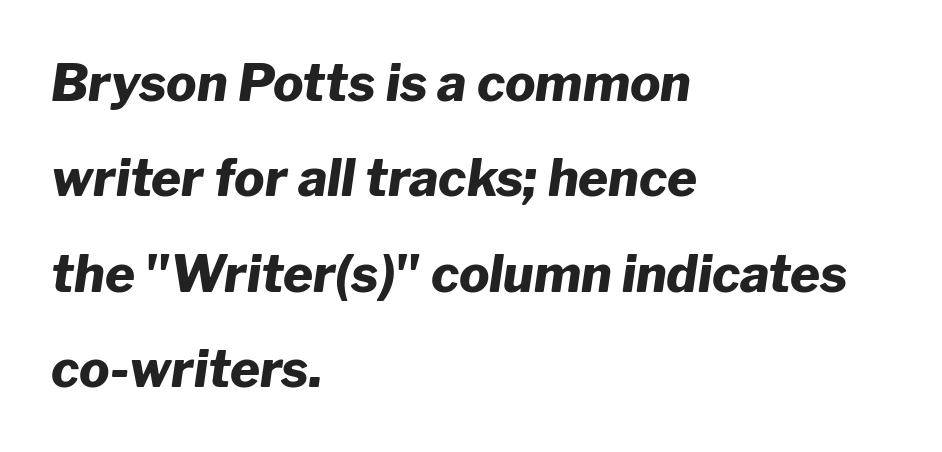
Q: Is the text bold? A: Yes.
Q: Is the text italic (slanted)? A: Yes, it leans right by about 8 degrees.
Q: Is the text underlined? A: No.
Q: How is the paragraph aligned? A: Left-aligned.
Q: Is the spacing between letters normal or unusually wide? A: Normal.
Q: Width (condensed, normal, or wide)? A: Normal.
Q: Stroke contrast? A: Low.
Q: x-height? A: Medium.
Q: Monospaced? A: No.
